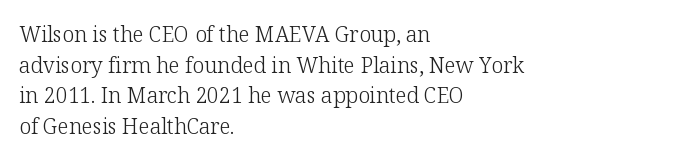
The image shows 21 px text type, upright; set left-aligned, normal line spacing (1.46x), normal letter spacing, not underlined.
